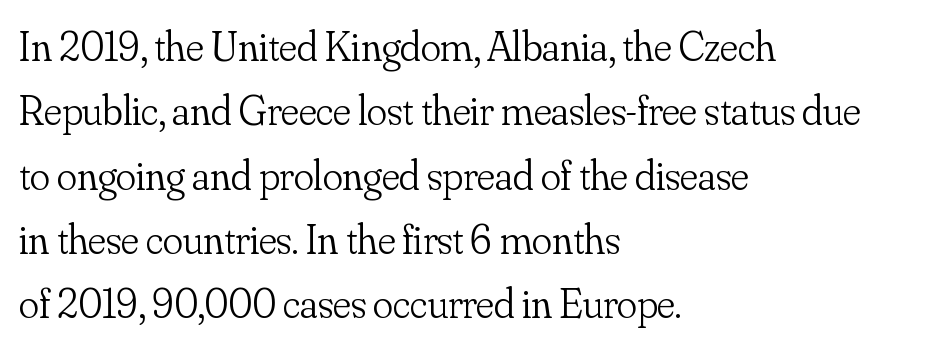
Q: Is the text bold? A: No.
Q: Is the text italic (slanted)? A: No, it is upright.
Q: Is the typeface a serif or a sans-serif typeface? A: Serif.
Q: Is the text underlined? A: No.
Q: How is the paragraph aligned? A: Left-aligned.
Q: Is the spacing between letters normal or unusually wide? A: Normal.
Q: Is the spacing between lines tight, normal or loose? A: Normal.
Q: Width (condensed, normal, or wide)? A: Normal.
Q: Stroke contrast? A: Low.
Q: x-height? A: Small.
Q: Monospaced? A: No.
